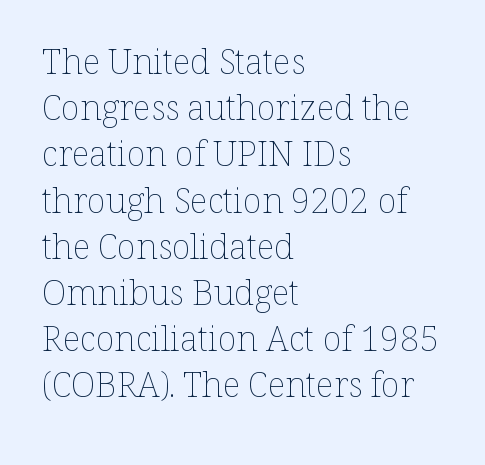
{"italic": "no", "bold": "no", "weight": "thin", "width": "normal", "stroke_contrast": "low", "x_height": "medium", "monospaced": "no", "underline": "no", "align": "left", "line_spacing": "normal", "line_spacing_ratio": 1.32, "letter_spacing": "normal", "letter_spacing_em": 0.0, "glyph_px": 35}
